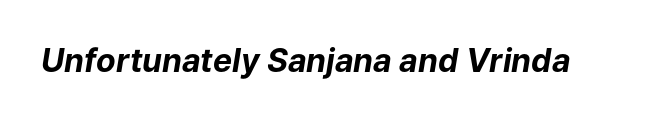
{"italic": "yes", "lean": "right", "slant_degrees": 9, "bold": "yes", "weight": "bold", "width": "normal", "stroke_contrast": "low", "x_height": "medium", "monospaced": "no", "underline": "no", "letter_spacing": "normal", "letter_spacing_em": 0.0, "glyph_px": 32}
